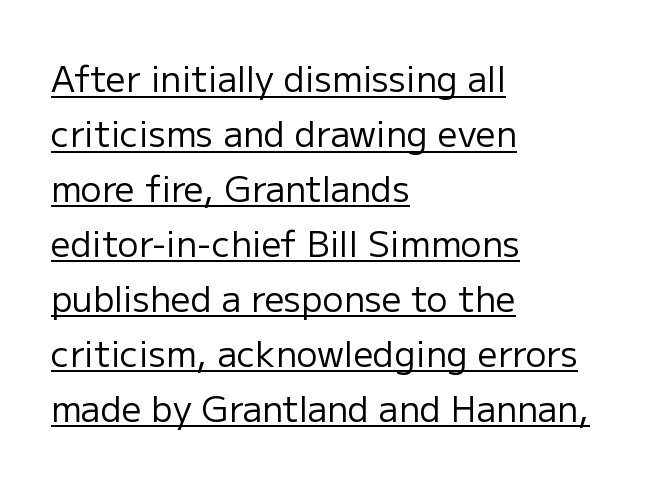
The image shows 35 px regular-weight sans-serif type, upright; set left-aligned, normal line spacing (1.57x), normal letter spacing, underlined; low stroke contrast and a medium x-height.
